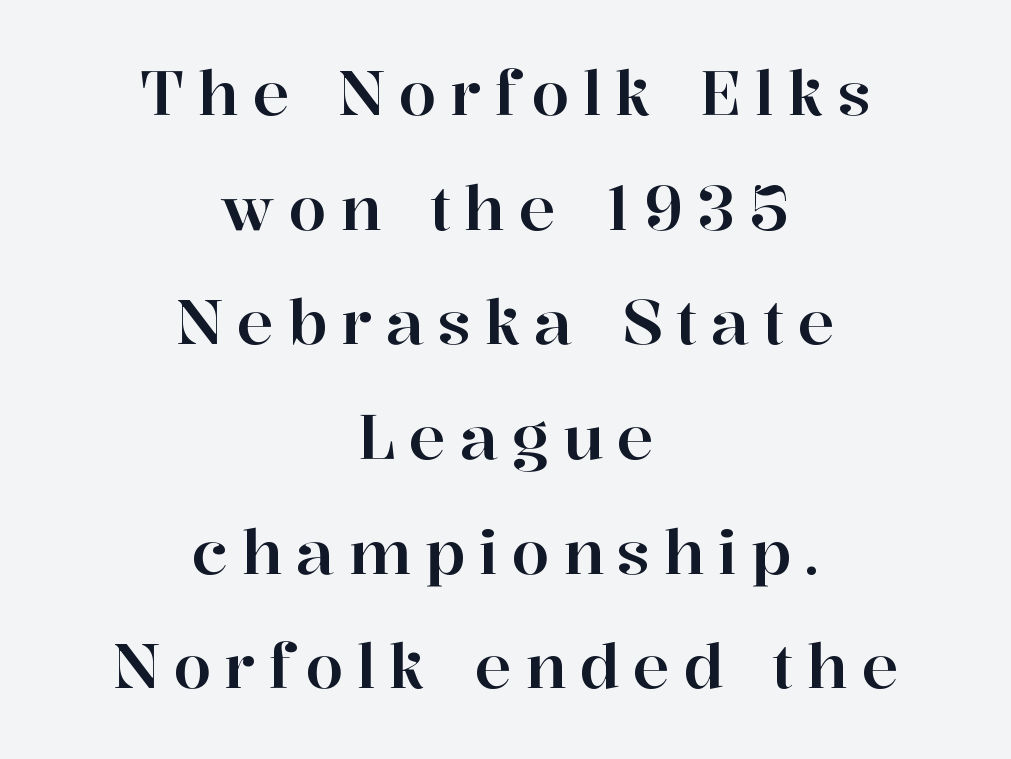
Q: Is the text italic (slanted)? A: No, it is upright.
Q: Is the typeface a serif or a sans-serif typeface? A: Serif.
Q: Is the text underlined? A: No.
Q: How is the paragraph aligned? A: Centered.
Q: Is the spacing between letters normal or unusually wide? A: Unusually wide.
Q: Width (condensed, normal, or wide)? A: Normal.
Q: Stroke contrast? A: High.
Q: x-height? A: Medium.
Q: Monospaced? A: No.
